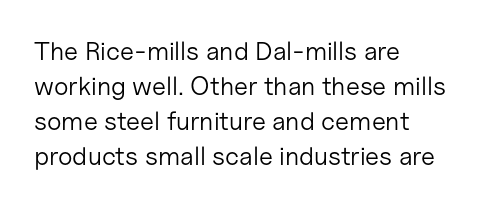
Q: Is the text bold? A: No.
Q: Is the text italic (slanted)? A: No, it is upright.
Q: Is the text underlined? A: No.
Q: How is the paragraph aligned? A: Left-aligned.
Q: Is the spacing between letters normal or unusually wide? A: Normal.
Q: Is the spacing between lines tight, normal or loose? A: Normal.
